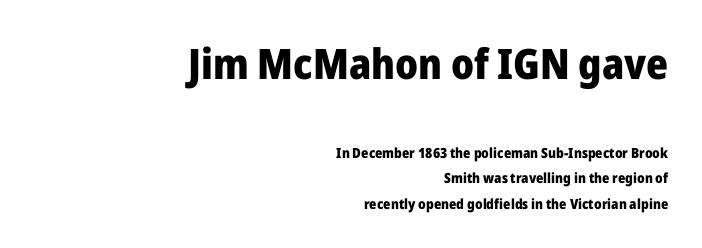
Q: Is the text bold? A: Yes.
Q: Is the text italic (slanted)? A: No, it is upright.
Q: Is the typeface a serif or a sans-serif typeface? A: Sans-serif.
Q: Is the text underlined? A: No.
Q: How is the paragraph aligned? A: Right-aligned.
Q: Is the spacing between letters normal or unusually wide? A: Normal.
Q: Which block of text is set in a larger size, the first (top) or the second (bottom)? A: The first (top) one.
Q: Width (condensed, normal, or wide)? A: Normal.
Q: Stroke contrast? A: Low.
Q: x-height? A: Medium.
Q: Monospaced? A: No.
